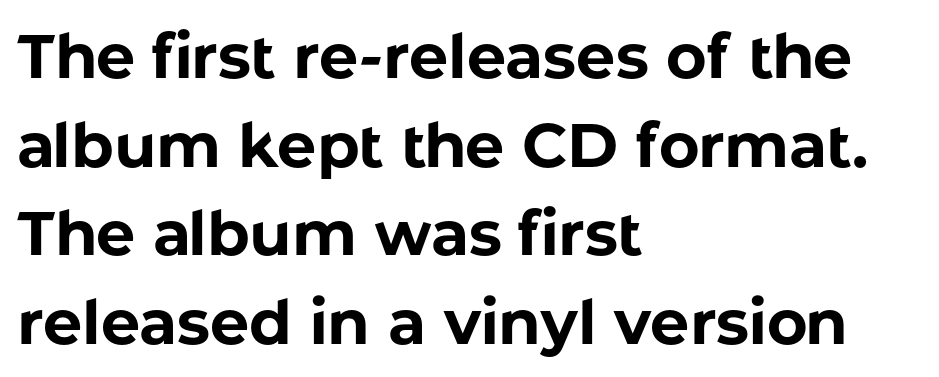
What weight is shown? A full bold with thick strokes. The passage is arranged the way most books set body copy — flush left. The specimen omits any rule beneath the text block's lines. Nothing unusual about the tracking: characters are spaced as the font intends.
